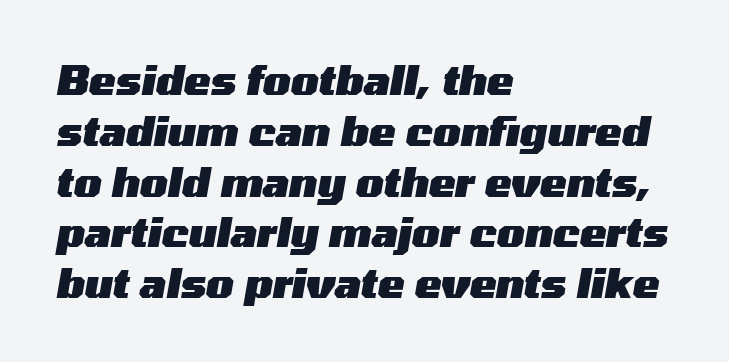
{"italic": "yes", "lean": "right", "slant_degrees": 10, "bold": "yes", "weight": "heavy", "width": "wide", "stroke_contrast": "medium", "x_height": "medium", "monospaced": "no", "underline": "no", "align": "left", "line_spacing": "normal", "line_spacing_ratio": 1.27, "letter_spacing": "normal", "letter_spacing_em": 0.0, "glyph_px": 40}
